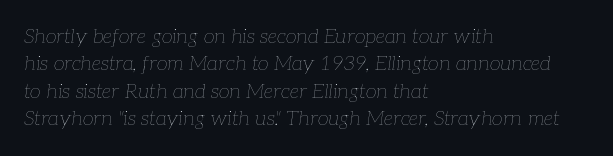
Is this a heavy cut? Hardly; it is regular or lighter. The rendering anchors every line to the left-hand side. Baseline-to-baseline distance is the conventional proportion of letter height. The tracking reads as untouched default to a designer's eye. Style check: oblique.
